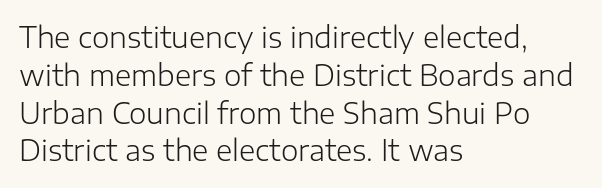
Q: Is the text bold? A: No.
Q: Is the text italic (slanted)? A: No, it is upright.
Q: Is the typeface a serif or a sans-serif typeface? A: Sans-serif.
Q: Is the text underlined? A: No.
Q: How is the paragraph aligned? A: Left-aligned.
Q: Is the spacing between letters normal or unusually wide? A: Normal.
Q: Is the spacing between lines tight, normal or loose? A: Normal.
Q: Width (condensed, normal, or wide)? A: Normal.
Q: Stroke contrast? A: Low.
Q: x-height? A: Medium.
Q: Monospaced? A: No.
